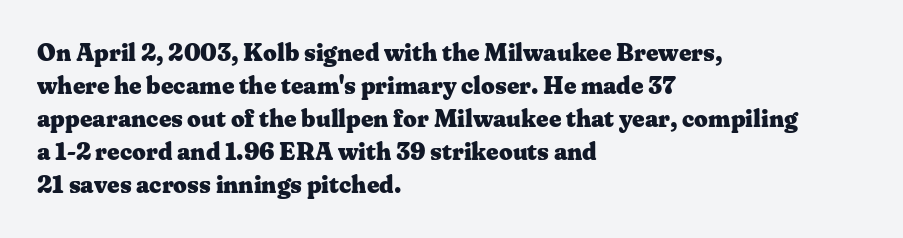
These lines keep a tight, regular rhythm from letter to letter. Heavy-handed strokes throughout: this text is bold. A normal amount of white space separates one row of letters from the next. The font's upright variant was chosen for this text. The string is rendered with underlining switched off. Which margin do the lines hug? The left one — the right edge is uneven.
